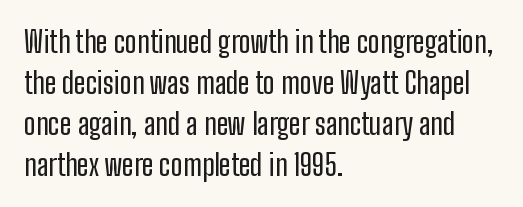
Q: Is the text italic (slanted)? A: No, it is upright.
Q: Is the typeface a serif or a sans-serif typeface? A: Sans-serif.
Q: Is the text underlined? A: No.
Q: How is the paragraph aligned? A: Left-aligned.
Q: Is the spacing between letters normal or unusually wide? A: Normal.
Q: Is the spacing between lines tight, normal or loose? A: Normal.
Q: Width (condensed, normal, or wide)? A: Condensed.
Q: Stroke contrast? A: Low.
Q: x-height? A: Medium.
Q: Monospaced? A: No.
